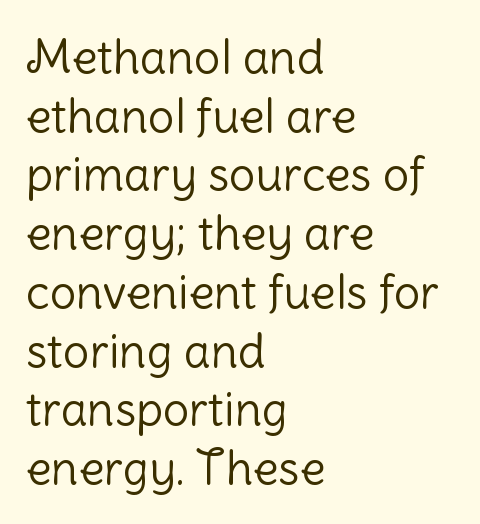
Here the glyphs are tracked normally, forming tight word shapes. Is this a fixed-width face? No — the glyphs have proportional, varying widths. Heaviness? Minimal to ordinary, like unemphasized prose. Reading down the column, the eye jumps a familiar distance to each next line.
